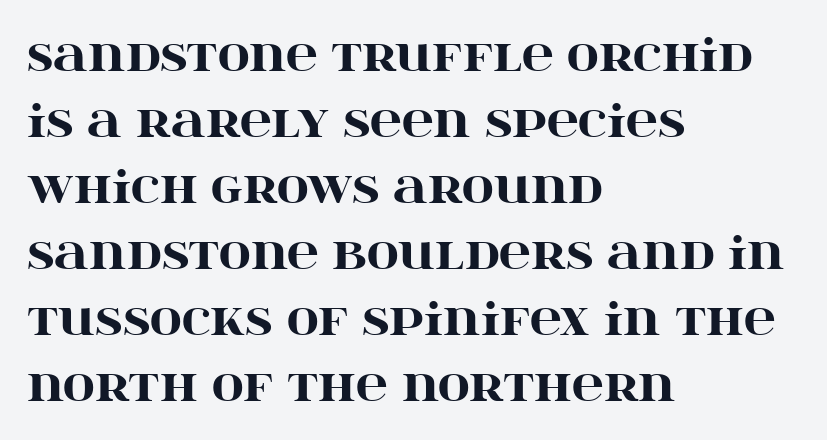
The area under the type is left untouched. When letters stand straight like this, we call the style roman or upright. The strokes are fattened all the way to bold. The face used here is proportionally spaced, like ordinary book or web type.
